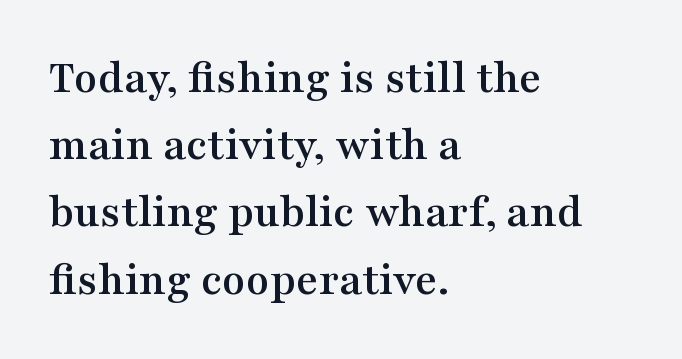
Q: Is the text italic (slanted)? A: No, it is upright.
Q: Is the typeface a serif or a sans-serif typeface? A: Serif.
Q: Is the text underlined? A: No.
Q: How is the paragraph aligned? A: Left-aligned.
Q: Is the spacing between letters normal or unusually wide? A: Normal.
Q: Is the spacing between lines tight, normal or loose? A: Normal.
Q: Width (condensed, normal, or wide)? A: Wide.
Q: Stroke contrast? A: Medium.
Q: x-height? A: Medium.
Q: Monospaced? A: No.
